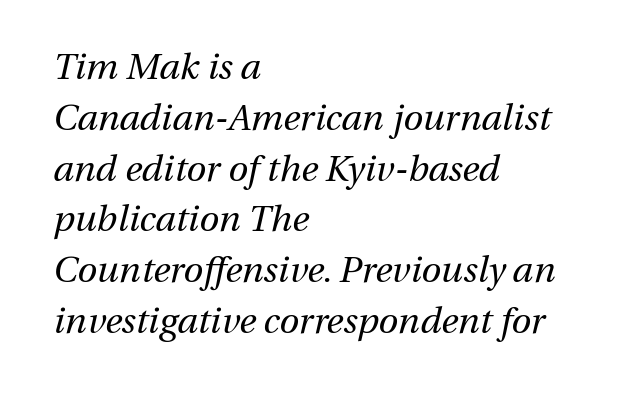
{"italic": "yes", "lean": "right", "slant_degrees": 13, "bold": "no", "weight": "regular", "width": "normal", "stroke_contrast": "medium", "x_height": "medium", "monospaced": "no", "underline": "no", "align": "left", "line_spacing": "normal", "line_spacing_ratio": 1.41, "letter_spacing": "normal", "letter_spacing_em": 0.0, "glyph_px": 36}
